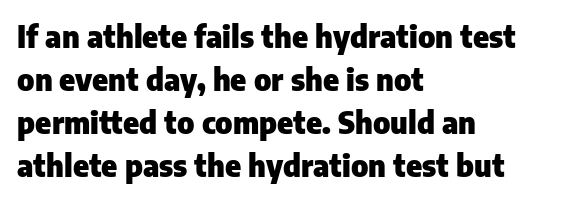
Q: Is the text bold? A: Yes.
Q: Is the text italic (slanted)? A: No, it is upright.
Q: Is the typeface a serif or a sans-serif typeface? A: Sans-serif.
Q: Is the text underlined? A: No.
Q: How is the paragraph aligned? A: Left-aligned.
Q: Is the spacing between letters normal or unusually wide? A: Normal.
Q: Is the spacing between lines tight, normal or loose? A: Normal.
Q: Width (condensed, normal, or wide)? A: Normal.
Q: Stroke contrast? A: Low.
Q: x-height? A: Medium.
Q: Monospaced? A: No.
